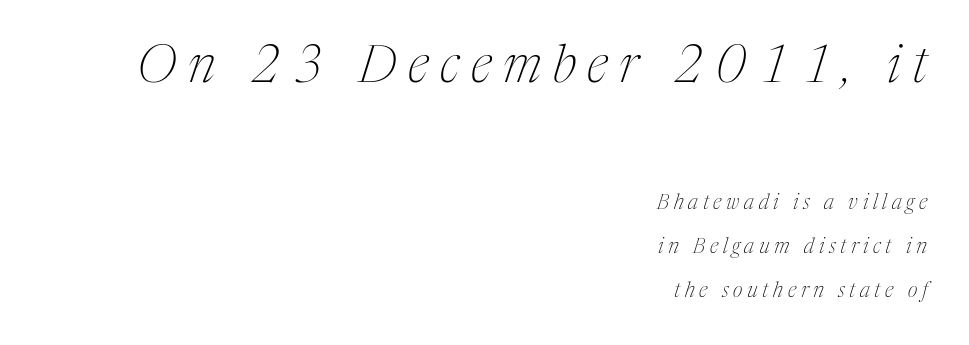
{"serif": "yes", "italic": "yes", "lean": "right", "slant_degrees": 17, "bold": "no", "weight": "thin", "width": "condensed", "stroke_contrast": "medium", "x_height": "medium", "monospaced": "no", "underline": "no", "align": "right", "line_spacing": "loose", "line_spacing_ratio": 2.09, "letter_spacing": "wide", "letter_spacing_em": 0.22, "larger_block": "first", "size_ratio": 2.48, "glyph_px": 52}
